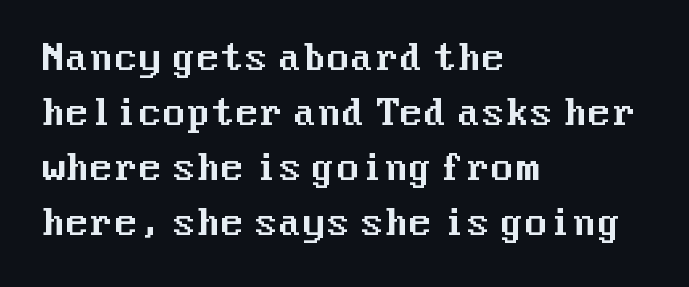
Are there feet on the stems? There aren't — it's a sans. The tracking reads as untouched default to a designer's eye. Line starts are locked; line ends wander. This is roman type, the default non-slanted kind. Bare-footed words on every line.
